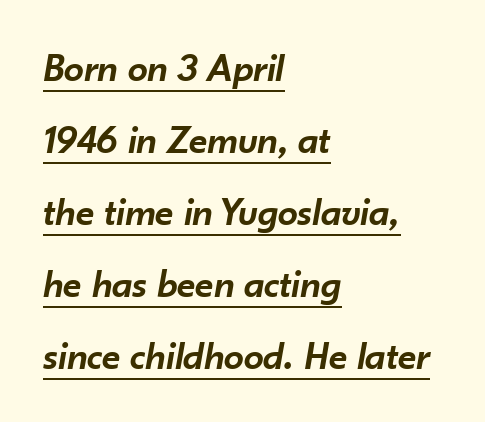
The image shows 40 px semibold type, italic (leaning right); set left-aligned, line spacing 1.8x, normal letter spacing, underlined; low stroke contrast and a small x-height.
